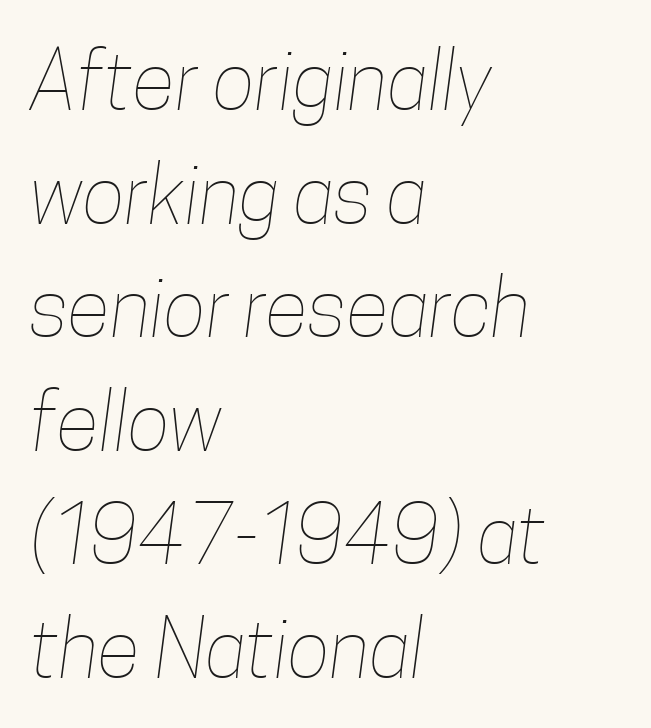
Unbolded letterforms with no extra heft. All the whitespace from short lines collects on the right. If you measured baseline to baseline, you'd find a middling distance. The zone under the glyphs is completely vacant. Compared with typical body copy, the letter spacing here is the same. The rendering uses natural spacing where letterforms have individual widths.
